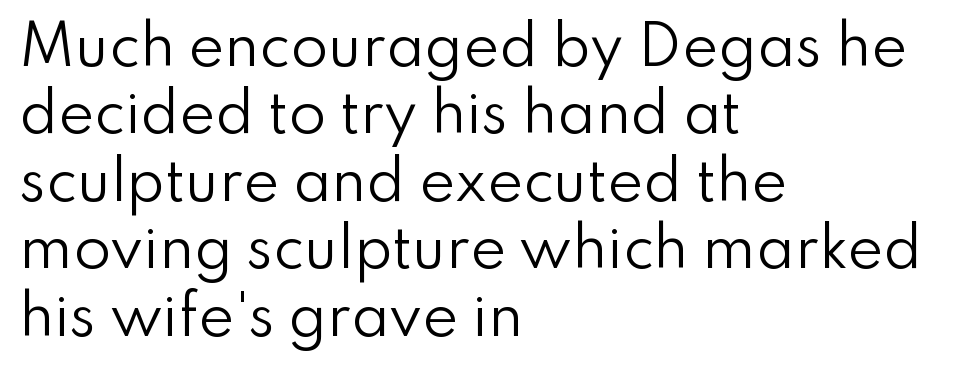
Note the varied advance widths — an 'i' is clearly narrower than an 'm'. Does the type have serifs? No, each stem ends abruptly. Baseline-to-baseline distance is the conventional proportion of letter height. Students, note that the glyphs here touch the page at normal intervals. The lettering stays uniformly vertical, giving the passage a roman look. A bare baseline throughout the passage.
